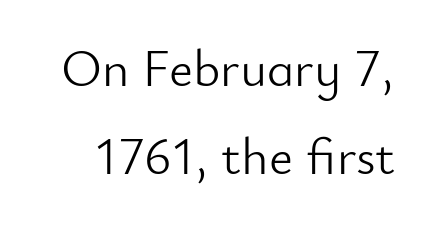
The image shows 52 px light sans-serif type, upright; set normal line spacing (1.7x), normal letter spacing, not underlined; low stroke contrast and a small x-height.
